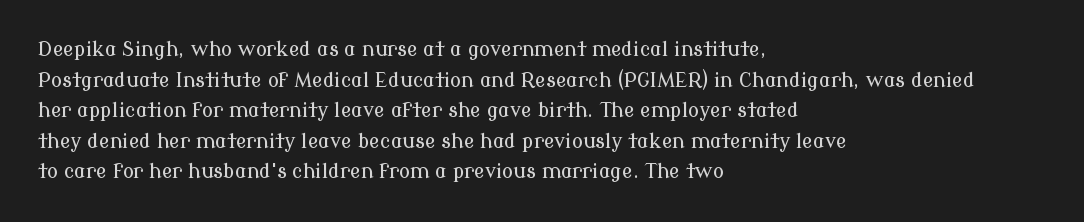
Posture: upright roman. Where is the straight margin? On the left. The passage shown stacks its lines at a standard gap. The passage shown is not underscored anywhere. The tracking reads as untouched default to a designer's eye.
